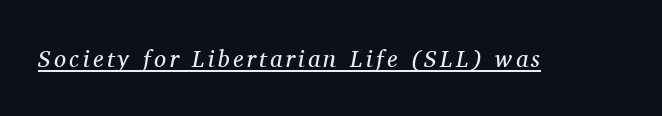
Each line of the rendering has a horizontal stroke beneath the glyphs. The face used here has a pronounced slope to its letters. Unbolded letterforms with no extra heft.
